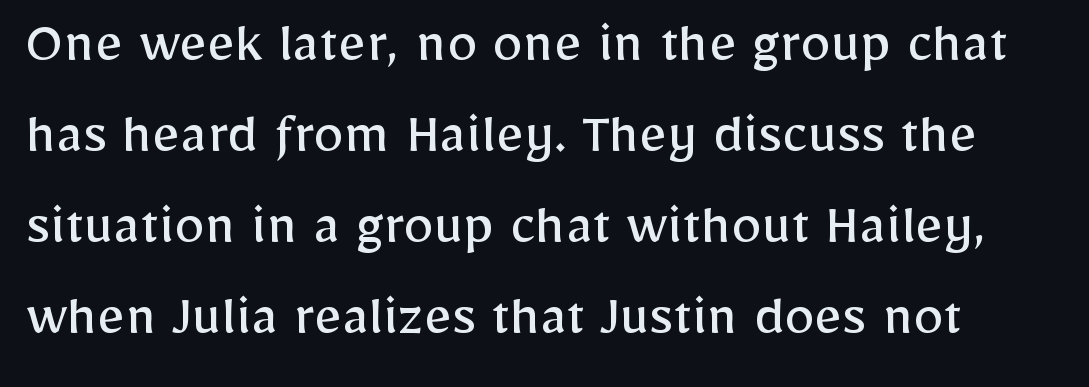
The image shows 61 px regular-weight sans-serif type, upright; set normal line spacing (1.49x), normal letter spacing, not underlined; low stroke contrast and a medium x-height.
